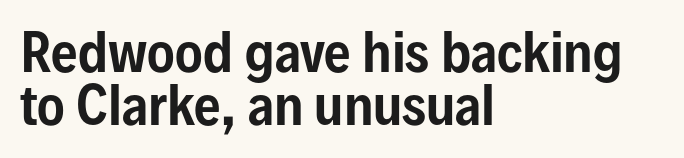
{"serif": "no", "italic": "no", "width": "condensed", "stroke_contrast": "low", "x_height": "medium", "monospaced": "no", "underline": "no", "align": "left", "line_spacing": "tight", "line_spacing_ratio": 1.02, "letter_spacing": "normal", "letter_spacing_em": 0.0, "glyph_px": 52}
